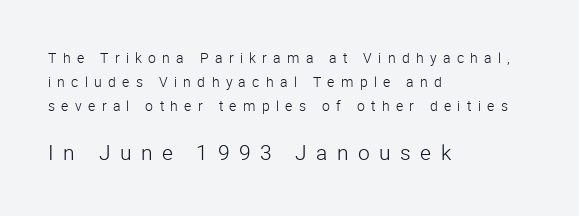
Block two is the big one; block one sits smaller above it. Line starts are locked; line ends wander. Descender tails drop into unmarked territory. Heaviness? Minimal to ordinary, like unemphasized prose. Designer's note — italics off, roman on. Inter-character spacing is expanded well beyond the font's built-in metrics.
